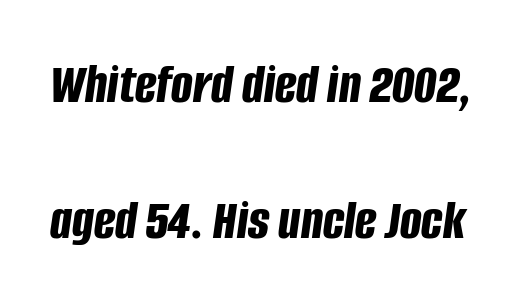
A clean baseline with only descenders dipping below it. The specimen reads as italic at a glance. These lines stand farther apart than default settings would place them. Observe the ordinary spacing: letters are neighbours, not strangers.
